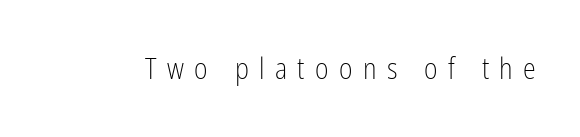
The letters stand upright; this is a roman face. Check where the strokes stop: nothing finishes them off — pure sans. The font is comparable to plain body text, perhaps lighter. Note the varied advance widths — an 'i' is clearly narrower than an 'm'. You could only call the tracking loose — the letters float apart.
